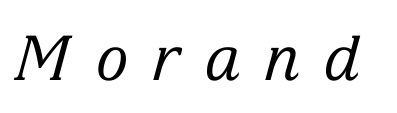
The image shows 62 px regular-weight serif type, italic (leaning right); set unusually wide letter spacing (+0.38 em), not underlined; low stroke contrast and a medium x-height.
